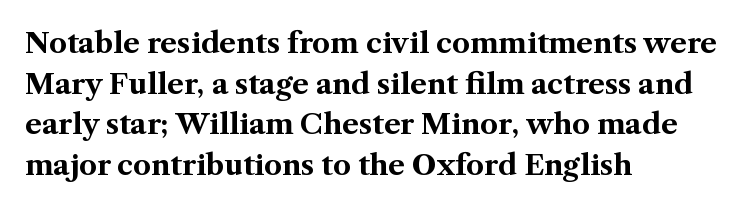
Q: Is the text bold? A: Yes.
Q: Is the text italic (slanted)? A: No, it is upright.
Q: Is the typeface a serif or a sans-serif typeface? A: Serif.
Q: Is the text underlined? A: No.
Q: How is the paragraph aligned? A: Left-aligned.
Q: Is the spacing between letters normal or unusually wide? A: Normal.
Q: Is the spacing between lines tight, normal or loose? A: Normal.
Q: Width (condensed, normal, or wide)? A: Normal.
Q: Stroke contrast? A: Medium.
Q: x-height? A: Medium.
Q: Monospaced? A: No.
